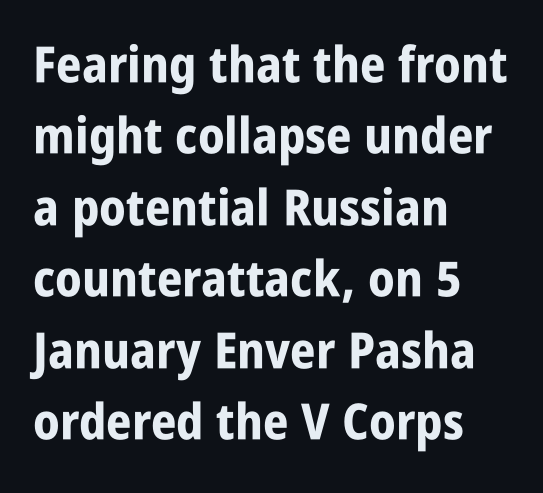
{"serif": "no", "italic": "no", "bold": "yes", "weight": "bold", "width": "condensed", "stroke_contrast": "low", "x_height": "large", "monospaced": "no", "underline": "no", "align": "left", "line_spacing": "normal", "line_spacing_ratio": 1.43, "letter_spacing": "normal", "letter_spacing_em": 0.0, "glyph_px": 50}
